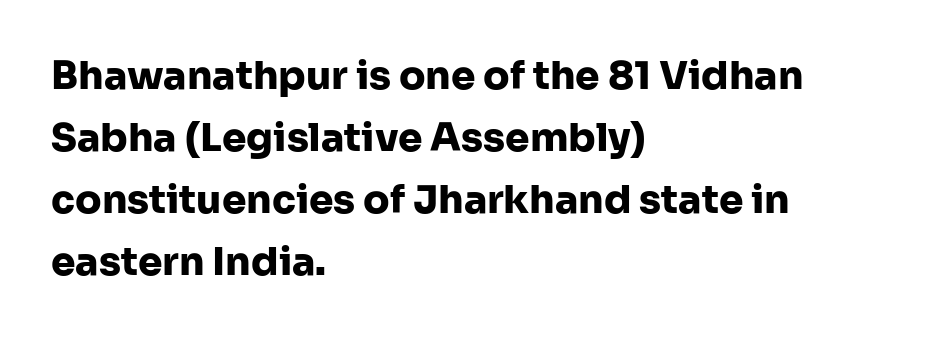
Q: Is the text bold? A: Yes.
Q: Is the text italic (slanted)? A: No, it is upright.
Q: Is the typeface a serif or a sans-serif typeface? A: Sans-serif.
Q: Is the text underlined? A: No.
Q: How is the paragraph aligned? A: Left-aligned.
Q: Is the spacing between letters normal or unusually wide? A: Normal.
Q: Is the spacing between lines tight, normal or loose? A: Normal.
Q: Width (condensed, normal, or wide)? A: Normal.
Q: Stroke contrast? A: Low.
Q: x-height? A: Medium.
Q: Monospaced? A: No.
